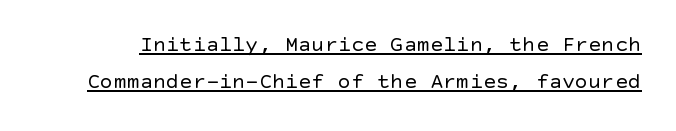
The image shows 22 px text type, upright; set normal line spacing (1.7x), normal letter spacing, underlined.
